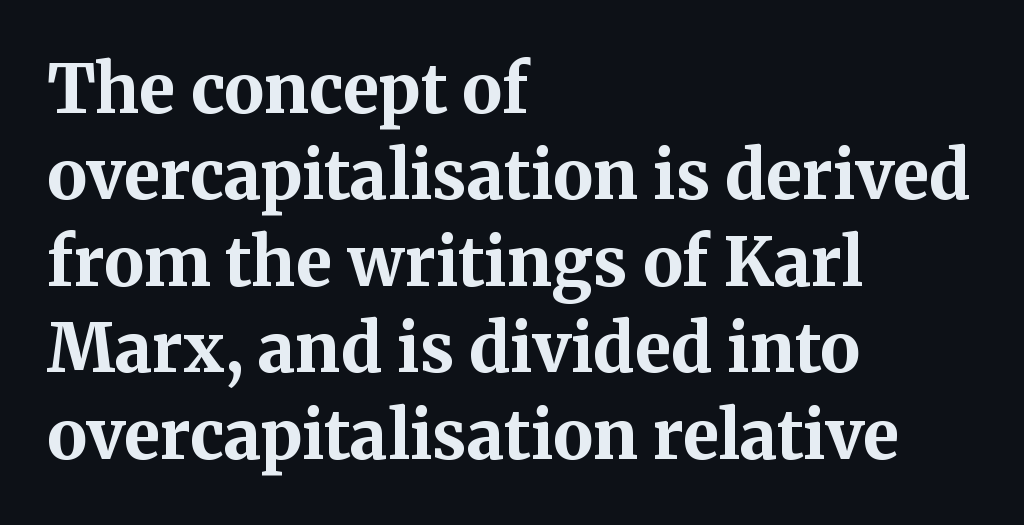
{"serif": "yes", "italic": "no", "bold": "yes", "weight": "bold", "width": "normal", "stroke_contrast": "medium", "x_height": "medium", "monospaced": "no", "underline": "no", "align": "left", "line_spacing": "normal", "line_spacing_ratio": 1.29, "letter_spacing": "normal", "letter_spacing_em": 0.0, "glyph_px": 67}
